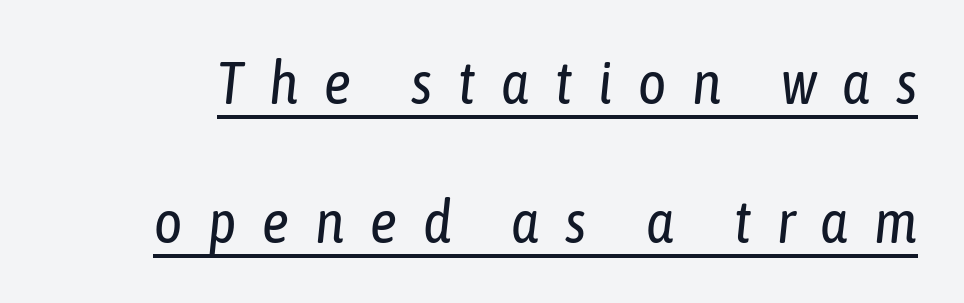
Heaviness? Minimal to ordinary, like unemphasized prose. It's the slanting kind of type. Someone cranked the tracking dial way up on this one. The letters advance in unequal steps, a hallmark of proportional type. Interline gaps are noticeably wide in this sample. Compared with undecorated copy, this sample adds a rule below the words.
